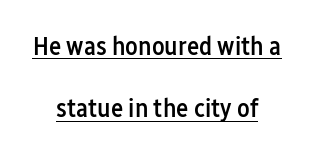
The line-height multiplier appears high, well above default. Words appear dense and cohesive because spacing is normal. The letters stand straight up with perfectly vertical stems. Each glyph is drawn with semibold strokes, heavier than normal yet not fully bold.
